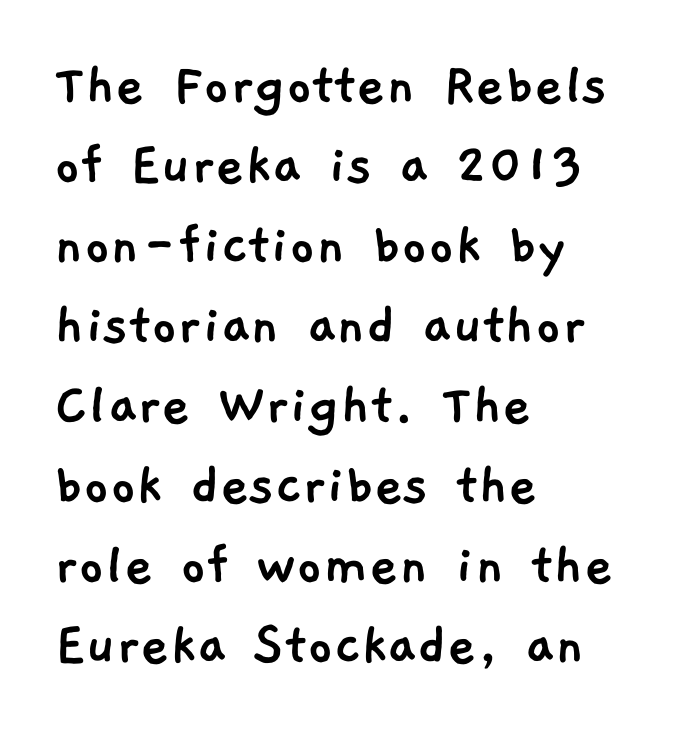
Q: Is the typeface a serif or a sans-serif typeface? A: Sans-serif.
Q: Is the text underlined? A: No.
Q: How is the paragraph aligned? A: Left-aligned.
Q: Is the spacing between letters normal or unusually wide? A: Normal.
Q: Is the spacing between lines tight, normal or loose? A: Normal.
Q: Width (condensed, normal, or wide)? A: Normal.
Q: Stroke contrast? A: Low.
Q: x-height? A: Medium.
Q: Monospaced? A: No.
